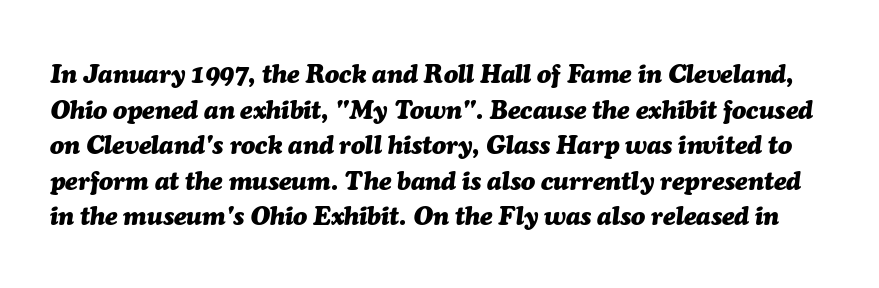
{"italic": "yes", "lean": "right", "slant_degrees": 7, "bold": "yes", "underline": "no", "line_spacing": "normal", "line_spacing_ratio": 1.37, "letter_spacing": "normal", "letter_spacing_em": 0.0, "glyph_px": 26}
